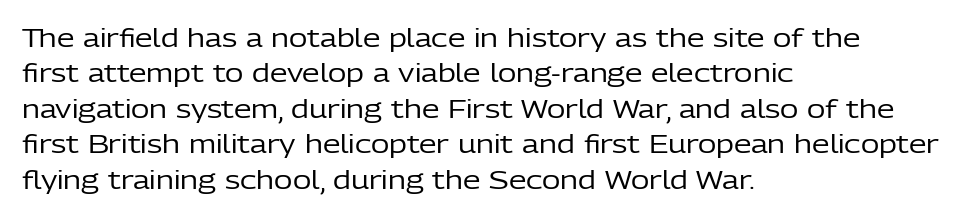
{"italic": "no", "bold": "no", "underline": "no", "align": "left", "line_spacing": "normal", "line_spacing_ratio": 1.42, "letter_spacing": "normal", "letter_spacing_em": 0.0, "glyph_px": 25}
